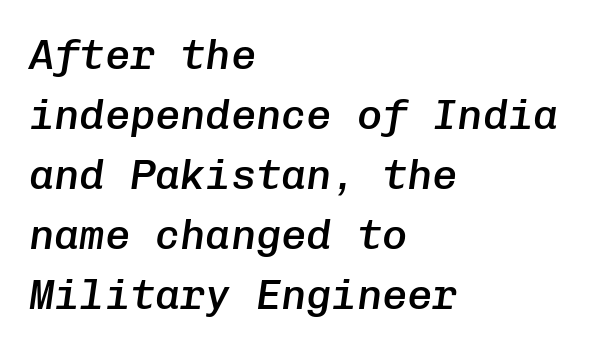
{"italic": "yes", "lean": "right", "slant_degrees": 8, "bold": "semi", "weight": "semibold", "width": "normal", "stroke_contrast": "low", "x_height": "medium", "monospaced": "yes", "underline": "no", "align": "left", "line_spacing": "normal", "line_spacing_ratio": 1.43, "letter_spacing": "normal", "letter_spacing_em": 0.0, "glyph_px": 42}
